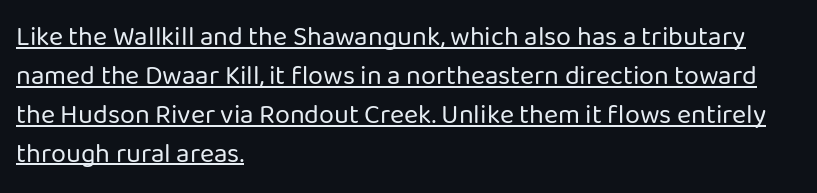
Q: Is the text bold? A: No.
Q: Is the text italic (slanted)? A: No, it is upright.
Q: Is the text underlined? A: Yes.
Q: How is the paragraph aligned? A: Left-aligned.
Q: Is the spacing between letters normal or unusually wide? A: Normal.
Q: Is the spacing between lines tight, normal or loose? A: Normal.
